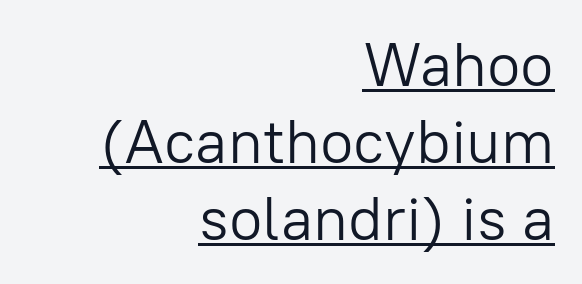
{"serif": "no", "italic": "no", "bold": "no", "weight": "light", "width": "normal", "stroke_contrast": "low", "x_height": "medium", "monospaced": "no", "underline": "yes", "align": "right", "line_spacing": "normal", "line_spacing_ratio": 1.26, "letter_spacing": "normal", "letter_spacing_em": 0.0, "glyph_px": 61}
